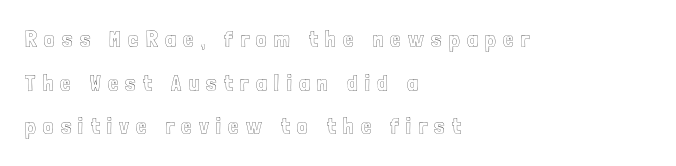
Q: Is the text italic (slanted)? A: No, it is upright.
Q: Is the text underlined? A: No.
Q: How is the paragraph aligned? A: Left-aligned.
Q: Is the spacing between letters normal or unusually wide? A: Unusually wide.
Q: Is the spacing between lines tight, normal or loose? A: Loose.
